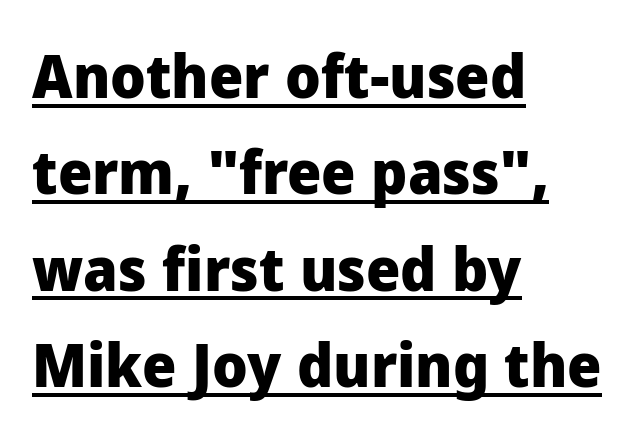
Q: Is the text bold? A: Yes.
Q: Is the text italic (slanted)? A: No, it is upright.
Q: Is the typeface a serif or a sans-serif typeface? A: Sans-serif.
Q: Is the text underlined? A: Yes.
Q: How is the paragraph aligned? A: Left-aligned.
Q: Is the spacing between letters normal or unusually wide? A: Normal.
Q: Is the spacing between lines tight, normal or loose? A: Normal.
Q: Width (condensed, normal, or wide)? A: Normal.
Q: Stroke contrast? A: Low.
Q: x-height? A: Medium.
Q: Monospaced? A: No.
